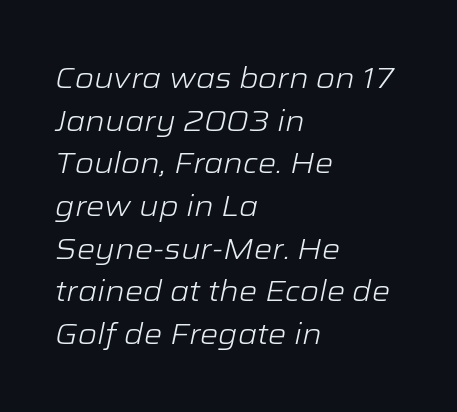
Q: Is the text bold? A: No.
Q: Is the text italic (slanted)? A: Yes, it leans right by about 12 degrees.
Q: Is the text underlined? A: No.
Q: How is the paragraph aligned? A: Left-aligned.
Q: Is the spacing between letters normal or unusually wide? A: Normal.
Q: Is the spacing between lines tight, normal or loose? A: Normal.
Q: Width (condensed, normal, or wide)? A: Wide.
Q: Stroke contrast? A: Low.
Q: x-height? A: Medium.
Q: Monospaced? A: No.
